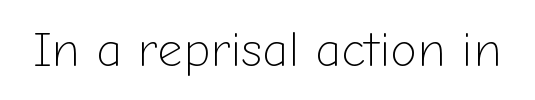
Ink coverage per letter is moderate at most. The glyphs are unaccompanied by any horizontal stroke below them. This is the regular roman posture of the typeface. Letter spacing: default.
